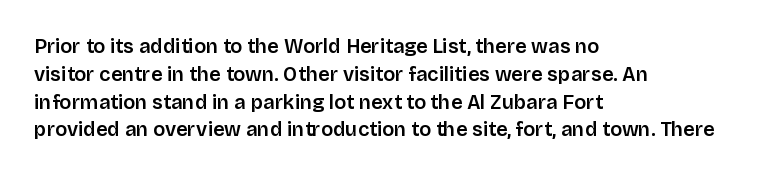
{"italic": "no", "bold": "semi", "underline": "no", "align": "left", "line_spacing": "normal", "line_spacing_ratio": 1.39, "letter_spacing": "normal", "letter_spacing_em": 0.0, "glyph_px": 20}
